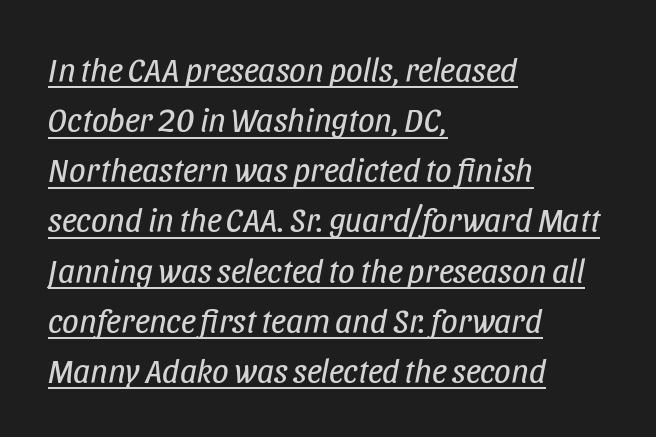
{"italic": "yes", "lean": "right", "slant_degrees": 11, "bold": "no", "weight": "regular", "width": "condensed", "stroke_contrast": "low", "x_height": "large", "monospaced": "no", "underline": "yes", "align": "left", "line_spacing": "normal", "line_spacing_ratio": 1.52, "letter_spacing": "normal", "letter_spacing_em": 0.0, "glyph_px": 33}
